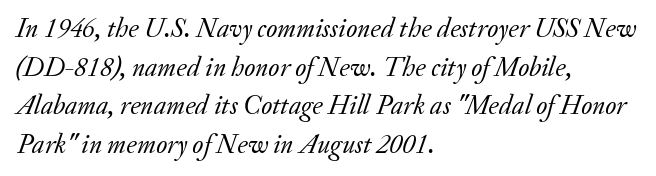
Leading matches the norm, producing a regular column. Characters follow at the spacing the type designer built in. Bold? No — there's no thickening of the strokes. The compositor pushed each line to the left boundary. The typography opts for an oblique posture over an upright one. The strip under each line holds only bare page.
